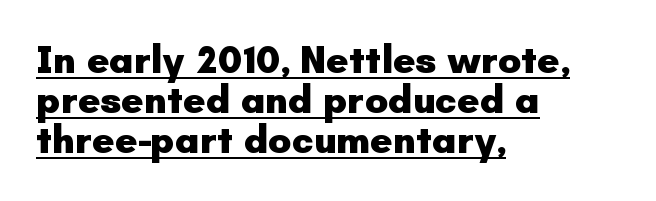
The image shows 39 px heavy sans-serif type, upright; set left-aligned, tight line spacing (1.03x), normal letter spacing, underlined; low stroke contrast and a small x-height.
